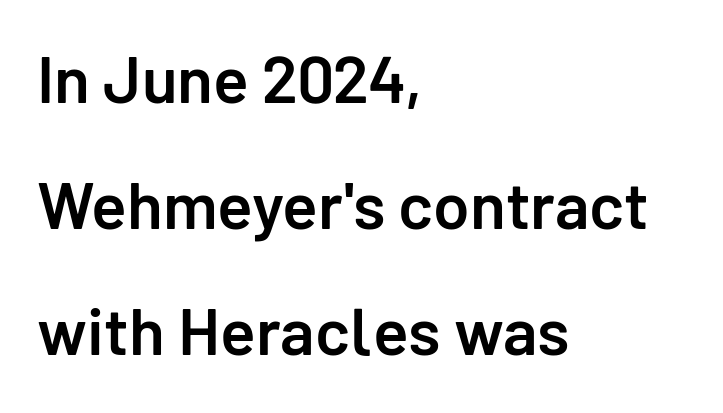
{"serif": "no", "italic": "no", "bold": "semi", "weight": "semibold", "width": "normal", "stroke_contrast": "low", "x_height": "medium", "monospaced": "no", "underline": "no", "align": "left", "line_spacing": "loose", "line_spacing_ratio": 1.91, "letter_spacing": "normal", "letter_spacing_em": 0.0, "glyph_px": 66}
